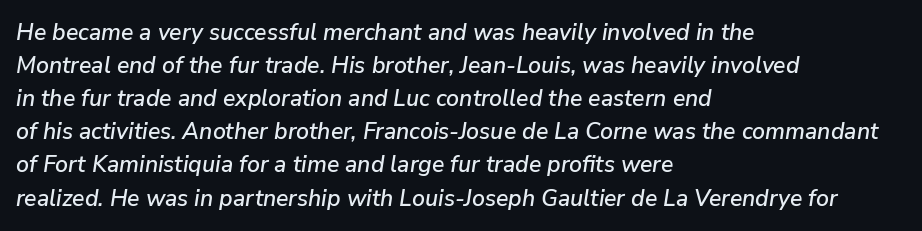
Q: Is the text italic (slanted)? A: Yes, it leans right by about 9 degrees.
Q: Is the text underlined? A: No.
Q: How is the paragraph aligned? A: Left-aligned.
Q: Is the spacing between letters normal or unusually wide? A: Normal.
Q: Is the spacing between lines tight, normal or loose? A: Normal.
